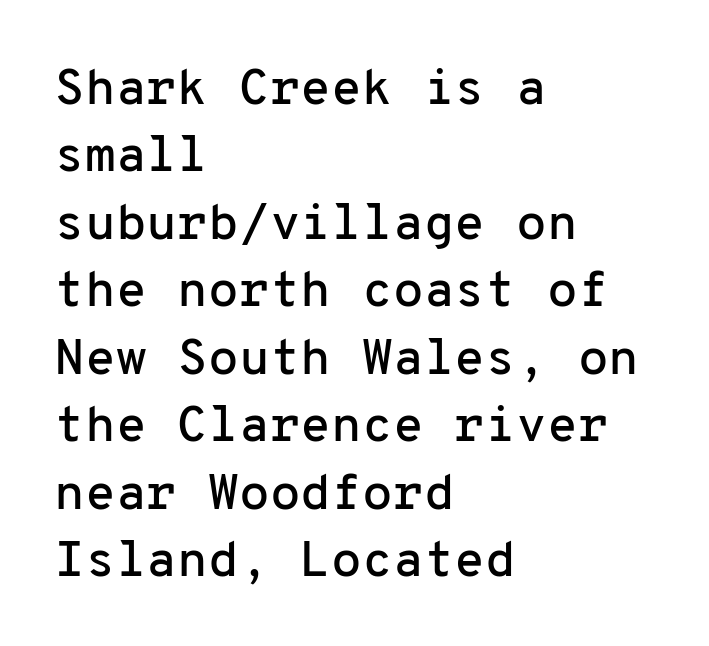
Q: Is the text italic (slanted)? A: No, it is upright.
Q: Is the typeface a serif or a sans-serif typeface? A: Sans-serif.
Q: Is the text underlined? A: No.
Q: How is the paragraph aligned? A: Left-aligned.
Q: Is the spacing between letters normal or unusually wide? A: Normal.
Q: Is the spacing between lines tight, normal or loose? A: Normal.
Q: Width (condensed, normal, or wide)? A: Normal.
Q: Stroke contrast? A: Low.
Q: x-height? A: Medium.
Q: Monospaced? A: Yes.
